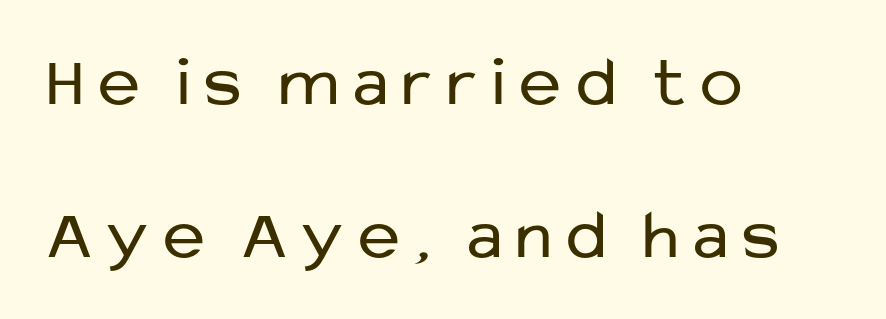
Q: Is the text bold? A: No.
Q: Is the text italic (slanted)? A: No, it is upright.
Q: Is the typeface a serif or a sans-serif typeface? A: Sans-serif.
Q: Is the text underlined? A: No.
Q: How is the paragraph aligned? A: Left-aligned.
Q: Is the spacing between letters normal or unusually wide? A: Unusually wide.
Q: Is the spacing between lines tight, normal or loose? A: Loose.
Q: Width (condensed, normal, or wide)? A: Normal.
Q: Stroke contrast? A: Low.
Q: x-height? A: Medium.
Q: Monospaced? A: No.
